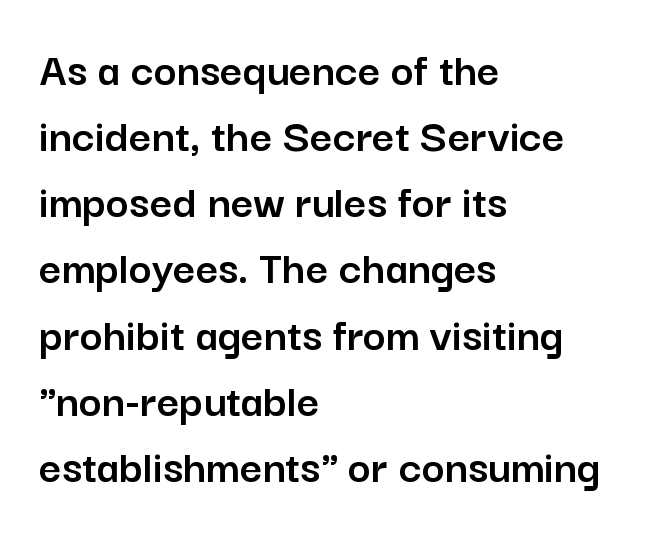
The image shows 49 px sans-serif type, upright; set left-aligned, normal line spacing (1.35x), normal letter spacing, not underlined; low stroke contrast and a medium x-height.
